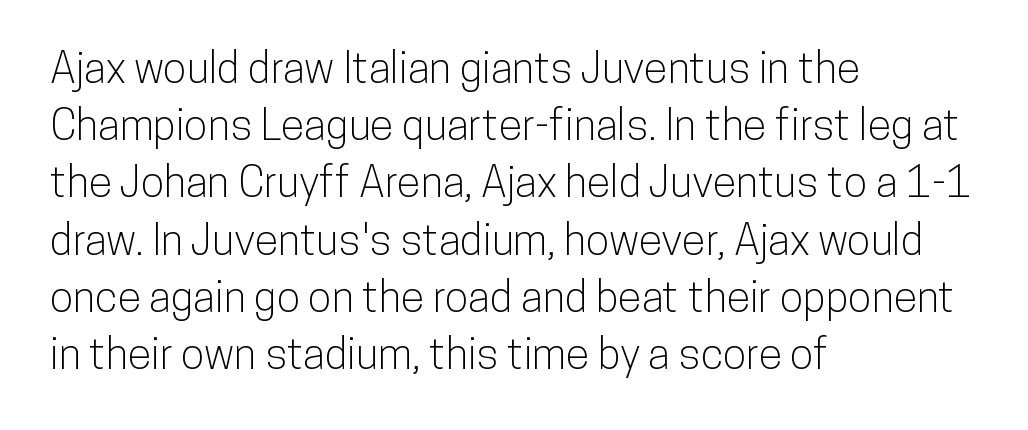
Notice how the stems are strictly vertical — no italics here. A typesetter would call this zero additional tracking. Visually the block forms a straight wall on the left and a jagged coastline on the right. A typesetter would call this leading conventional body-copy spacing. Words float on clear page, feet unadorned.
